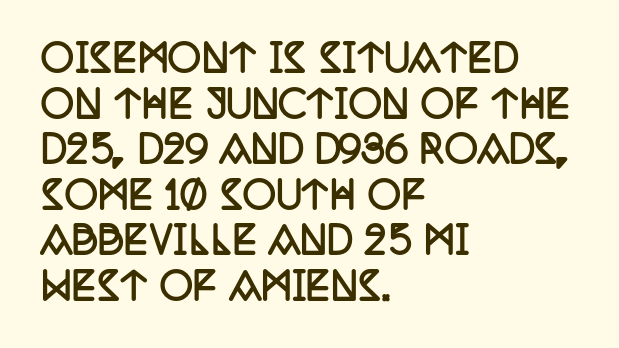
{"serif": "yes", "italic": "no", "bold": "yes", "weight": "semibold", "width": "condensed", "stroke_contrast": "low", "x_height": "large", "monospaced": "no", "underline": "no", "align": "left", "line_spacing_ratio": 1.23, "letter_spacing": "normal", "letter_spacing_em": 0.0, "glyph_px": 37}
